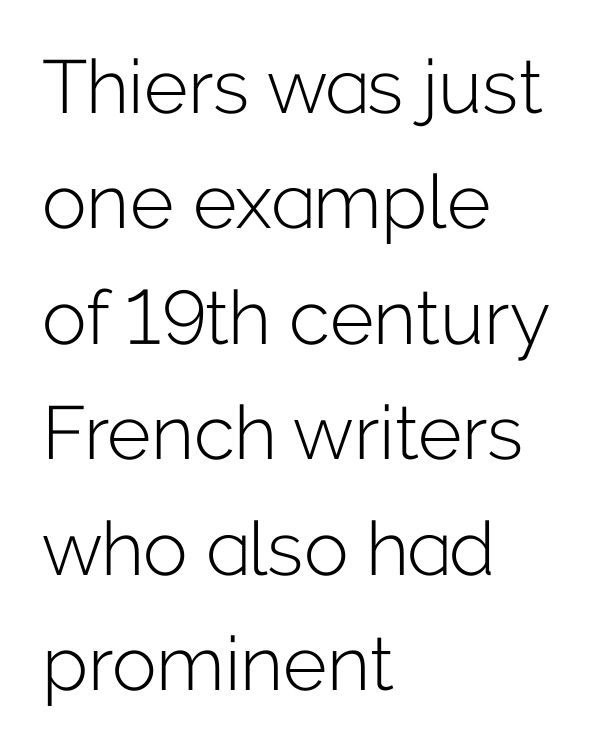
The image shows 75 px light sans-serif type, upright; set left-aligned, normal line spacing (1.54x), normal letter spacing, not underlined; low stroke contrast and a medium x-height.
